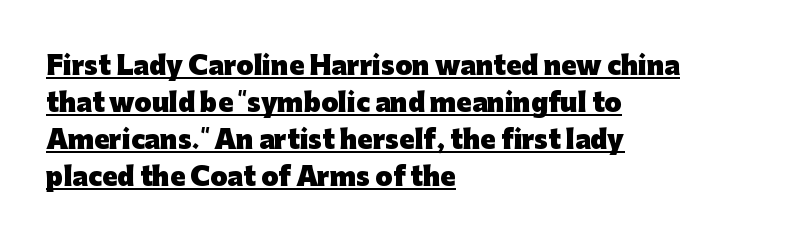
Q: Is the text bold? A: Yes.
Q: Is the text italic (slanted)? A: No, it is upright.
Q: Is the text underlined? A: Yes.
Q: How is the paragraph aligned? A: Left-aligned.
Q: Is the spacing between letters normal or unusually wide? A: Normal.
Q: Is the spacing between lines tight, normal or loose? A: Normal.
